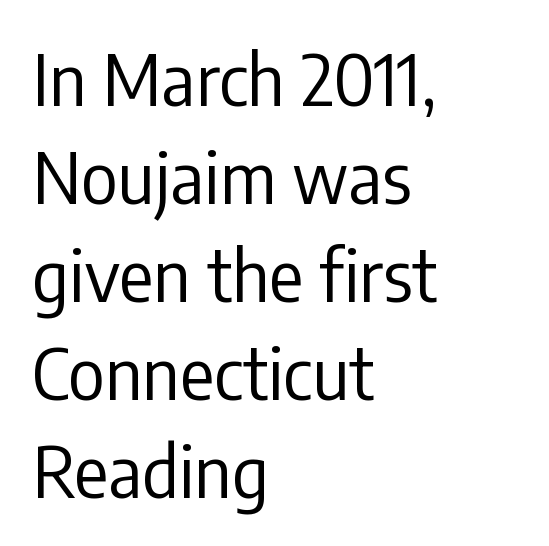
The face used here is proportionally spaced, like ordinary book or web type. Whoever set this chose a conventional vertical rhythm. Left-aligned paragraph, ragged on the right. No feet cap the strokes, marking this as sans-serif type.
